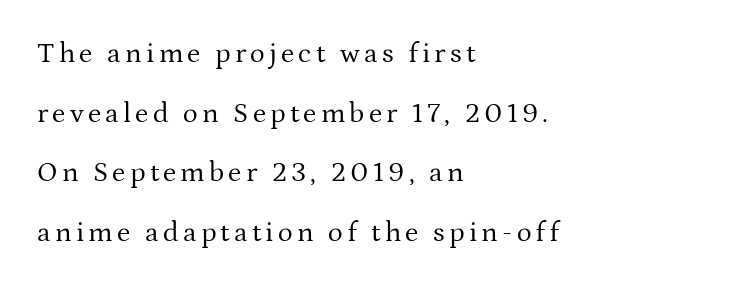
The type sits square on the baseline with zero lean. Stems and bowls with no extra thickness — not bold. Each new line begins a long way beneath the previous one. Letterform terminals end in serifs throughout the passage. The letters advance in unequal steps, a hallmark of proportional type. The strip under each line holds only bare page.
